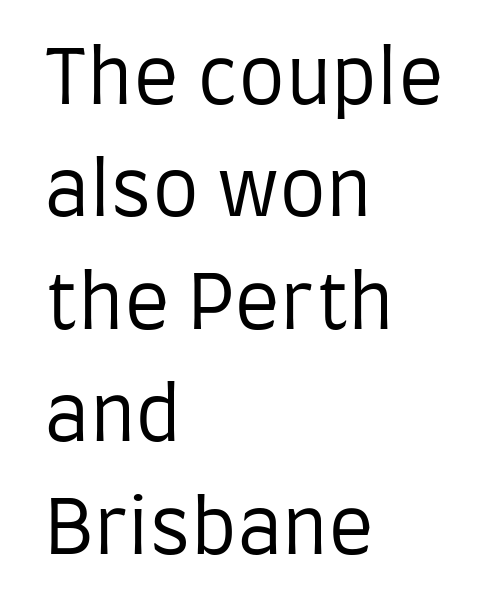
The image shows 75 px regular-weight, condensed sans-serif type, upright; set left-aligned, normal line spacing (1.5x), normal letter spacing, not underlined; low stroke contrast and a large x-height.
